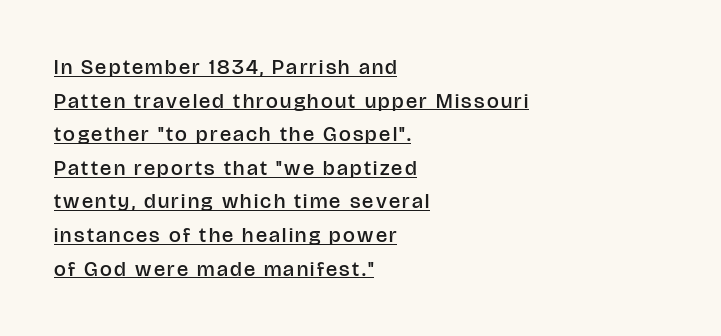
The image shows 21 px text type, upright; set left-aligned, normal line spacing (1.6x), underlined.
